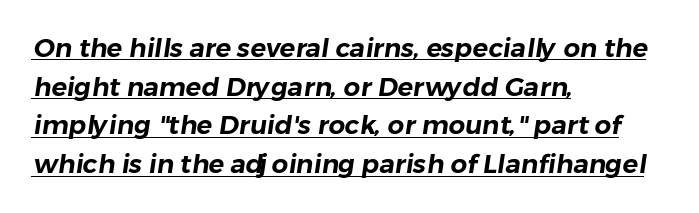
{"underline": "yes", "align": "left", "line_spacing": "normal", "line_spacing_ratio": 1.49, "letter_spacing": "normal", "letter_spacing_em": 0.0, "glyph_px": 26}
